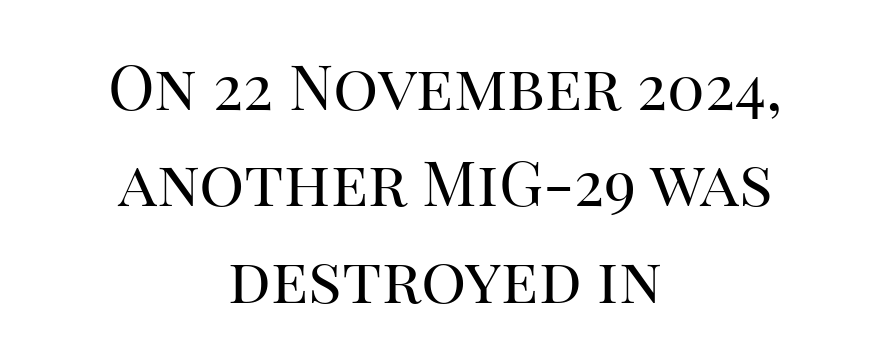
Q: Is the text bold? A: No.
Q: Is the text italic (slanted)? A: No, it is upright.
Q: Is the typeface a serif or a sans-serif typeface? A: Serif.
Q: Is the text underlined? A: No.
Q: How is the paragraph aligned? A: Centered.
Q: Is the spacing between letters normal or unusually wide? A: Normal.
Q: Is the spacing between lines tight, normal or loose? A: Normal.
Q: Width (condensed, normal, or wide)? A: Normal.
Q: Stroke contrast? A: High.
Q: x-height? A: Large.
Q: Monospaced? A: No.
